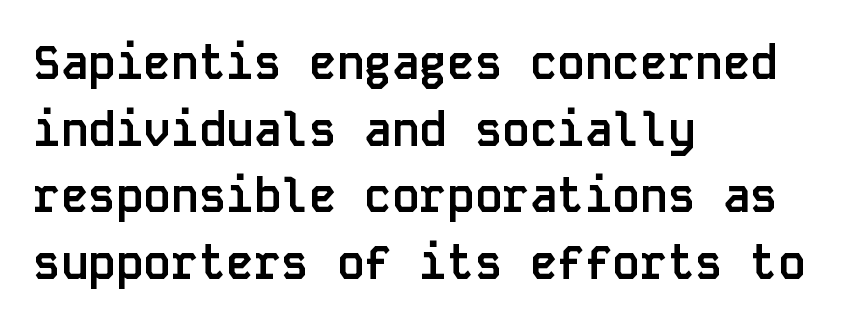
Classification — sans serif. The face used here is monospaced, like something from a code editor. These lines were composed using upright roman letters. Each glyph is drawn with heavy, bold strokes. Regarding leading, the lines here are spaced in the standard way.
